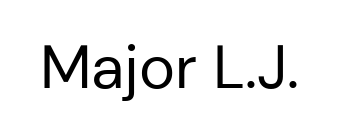
Spacing between characters is what you'd get straight out of the box. Nothing sits at the stroke ends, so this counts as sans-serif. Ascenders rise straight up at ninety degrees. The passage shown is not underscored anywhere. Summary of weight: not heavy and not bold. Proportional: the letters do not fall into vertical columns.
